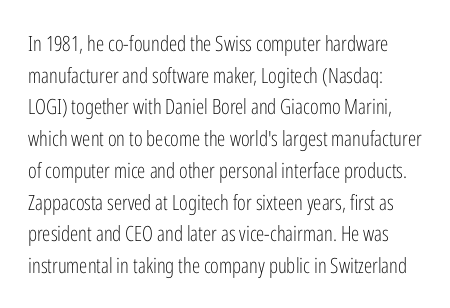
Q: Is the text bold? A: No.
Q: Is the text italic (slanted)? A: No, it is upright.
Q: Is the text underlined? A: No.
Q: Is the spacing between letters normal or unusually wide? A: Normal.
Q: Is the spacing between lines tight, normal or loose? A: Normal.
